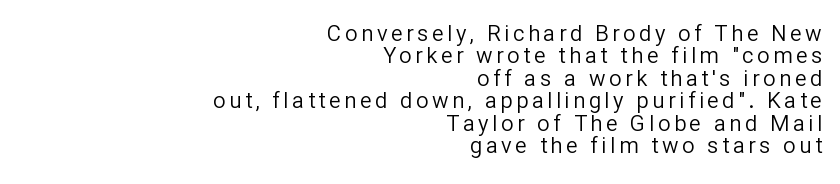
The image shows 22 px text type, upright; set right-aligned, tight line spacing (1.02x), not underlined.
